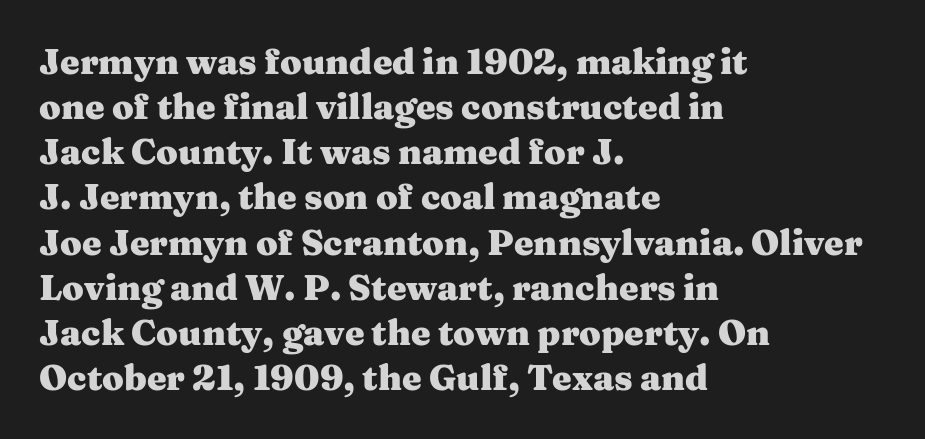
{"serif": "yes", "italic": "no", "bold": "yes", "weight": "heavy", "width": "wide", "stroke_contrast": "medium", "x_height": "medium", "monospaced": "no", "underline": "no", "align": "left", "line_spacing": "normal", "line_spacing_ratio": 1.29, "letter_spacing": "normal", "letter_spacing_em": 0.0, "glyph_px": 35}
